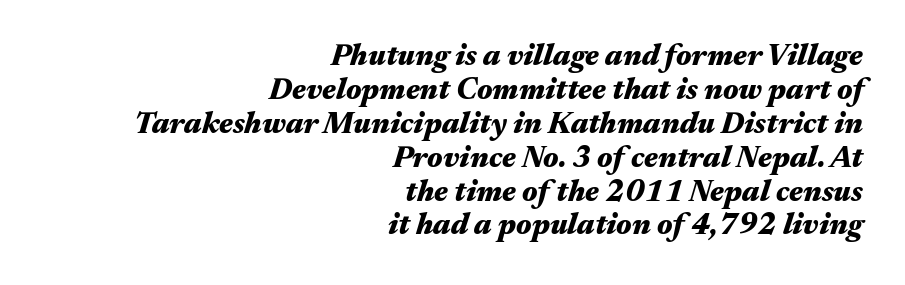
Honestly, there is no underline to notice here at all. Caption: standard tracking, unaltered. Here the designer chose a conventional face with non-uniform glyph widths. Every character sits at an angle, as italics do.
